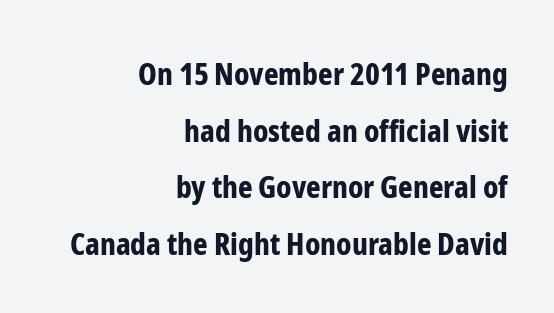
This sample uses an upright cut, with every glyph sitting square on the baseline. The designer went with a sans here, leaving each stem footless. Does the copy run flush right? Yes — the right margin is perfectly even. The rendering uses natural spacing where letterforms have individual widths. Thick stems and heavy bowls — unmistakably bold.
